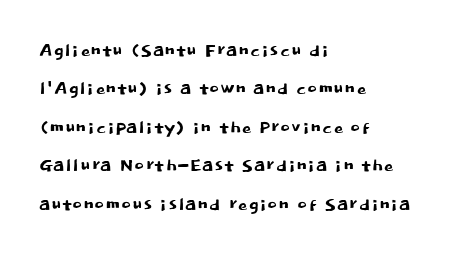
Q: Is the text italic (slanted)? A: No, it is upright.
Q: Is the text underlined? A: No.
Q: How is the paragraph aligned? A: Left-aligned.
Q: Is the spacing between letters normal or unusually wide? A: Normal.
Q: Is the spacing between lines tight, normal or loose? A: Normal.
